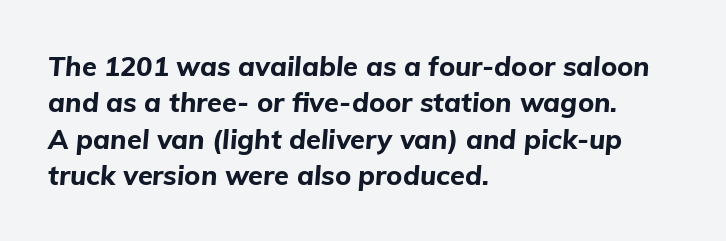
No extra tracking has been applied to these lines. Lines of text with bare space underneath. Does the leading feel generous? No, just average. Thick stems and heavy bowls — unmistakably bold. In terms of posture, this sample is oblique.
